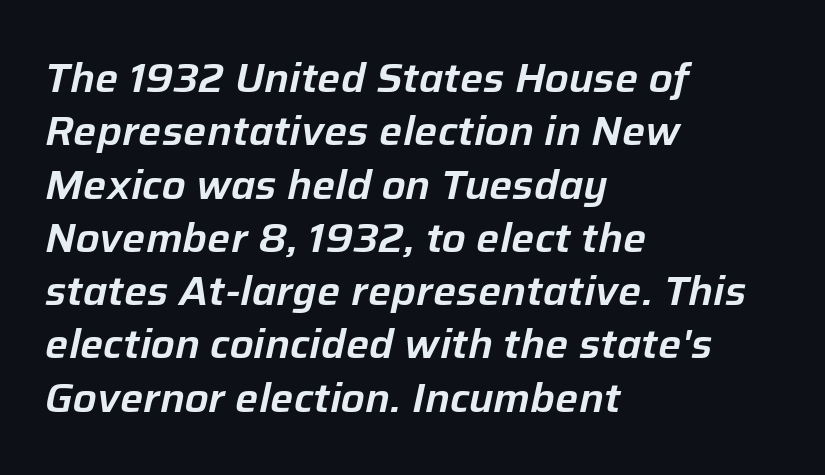
The image shows 41 px text type, italic (leaning right); set left-aligned, normal line spacing (1.3x), normal letter spacing, not underlined; low stroke contrast and a medium x-height.
